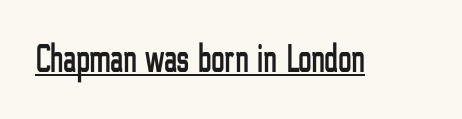
Q: Is the text italic (slanted)? A: No, it is upright.
Q: Is the typeface a serif or a sans-serif typeface? A: Sans-serif.
Q: Is the text underlined? A: Yes.
Q: Is the spacing between letters normal or unusually wide? A: Normal.
Q: Width (condensed, normal, or wide)? A: Condensed.
Q: Stroke contrast? A: Low.
Q: x-height? A: Medium.
Q: Monospaced? A: No.
